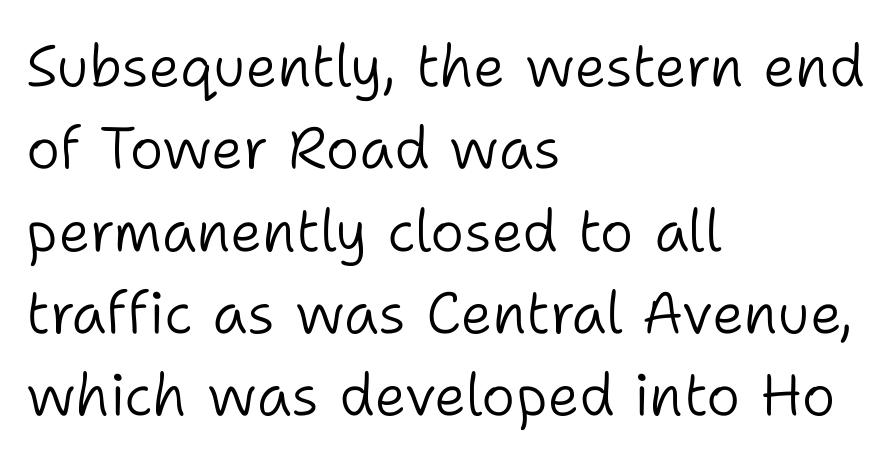
Q: Is the text bold? A: No.
Q: Is the text italic (slanted)? A: No, it is upright.
Q: Is the typeface a serif or a sans-serif typeface? A: Sans-serif.
Q: Is the text underlined? A: No.
Q: How is the paragraph aligned? A: Left-aligned.
Q: Is the spacing between letters normal or unusually wide? A: Normal.
Q: Is the spacing between lines tight, normal or loose? A: Normal.
Q: Width (condensed, normal, or wide)? A: Normal.
Q: Stroke contrast? A: Low.
Q: x-height? A: Medium.
Q: Monospaced? A: No.
